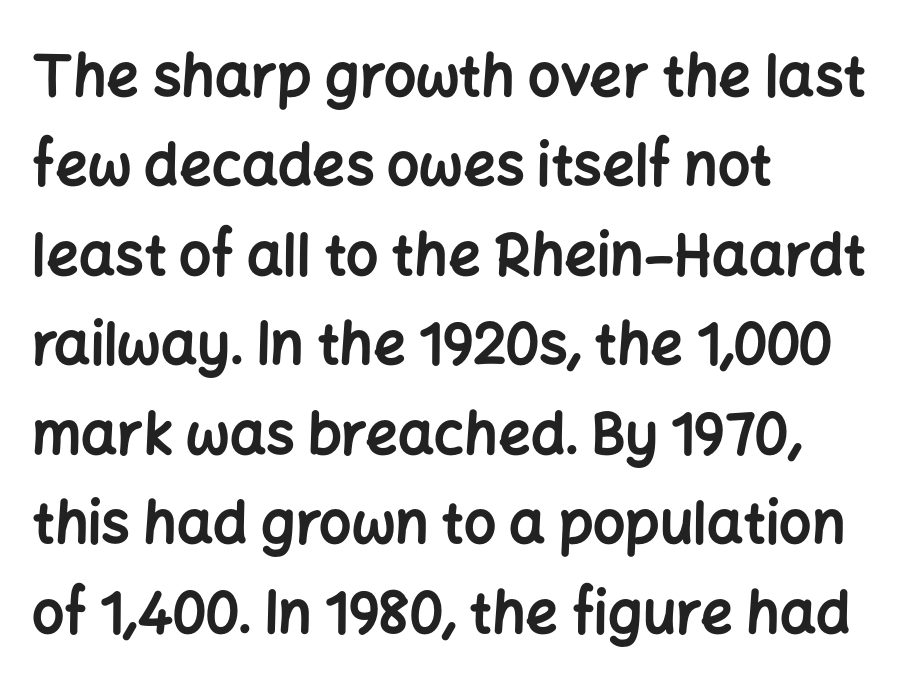
Looks like regular typesetting: each glyph gets only the width it needs. It's the straight-up-and-down kind of type. Bold? Absolutely — the strokes are thick and heavy. Glyph-to-glyph distance matches everyday printed text.
